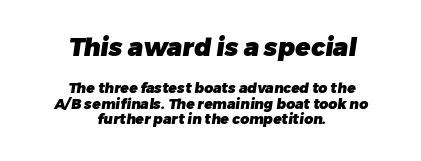
The face used here is rendered with its standard letterfit. Horizontal bands of white between lines are thin slivers. Glance below the letters and you will spot only blank space. Casual observation: everything's sitting right in the middle. The letters are bold, with thick, heavy strokes. The letters in the upper block stand taller than those in the block below.
